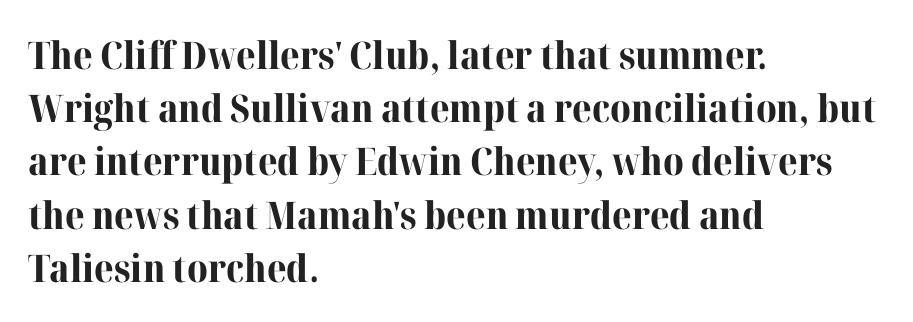
{"serif": "yes", "italic": "no", "bold": "yes", "weight": "bold", "width": "normal", "stroke_contrast": "high", "x_height": "medium", "monospaced": "no", "underline": "no", "align": "left", "line_spacing": "normal", "line_spacing_ratio": 1.4, "letter_spacing": "normal", "letter_spacing_em": 0.0, "glyph_px": 38}
